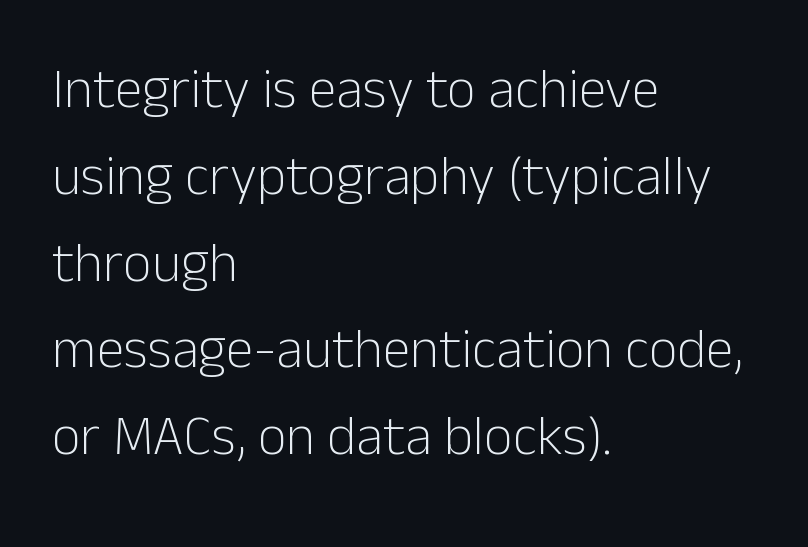
Stems and bowls with no extra thickness — not bold. The designer went with a sans here, leaving each stem footless. It's the straight-up-and-down kind of type. Line spacing here is normal. The gap between lines stays unmarked.
